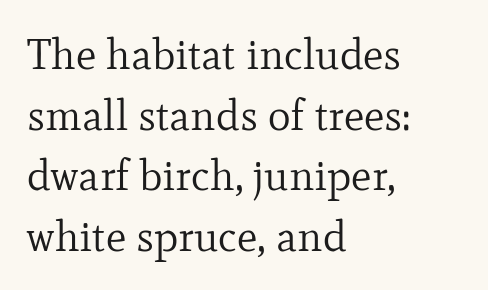
Q: Is the text bold? A: No.
Q: Is the text italic (slanted)? A: No, it is upright.
Q: Is the typeface a serif or a sans-serif typeface? A: Serif.
Q: Is the text underlined? A: No.
Q: How is the paragraph aligned? A: Left-aligned.
Q: Is the spacing between letters normal or unusually wide? A: Normal.
Q: Is the spacing between lines tight, normal or loose? A: Normal.
Q: Width (condensed, normal, or wide)? A: Normal.
Q: Stroke contrast? A: Low.
Q: x-height? A: Small.
Q: Monospaced? A: No.
